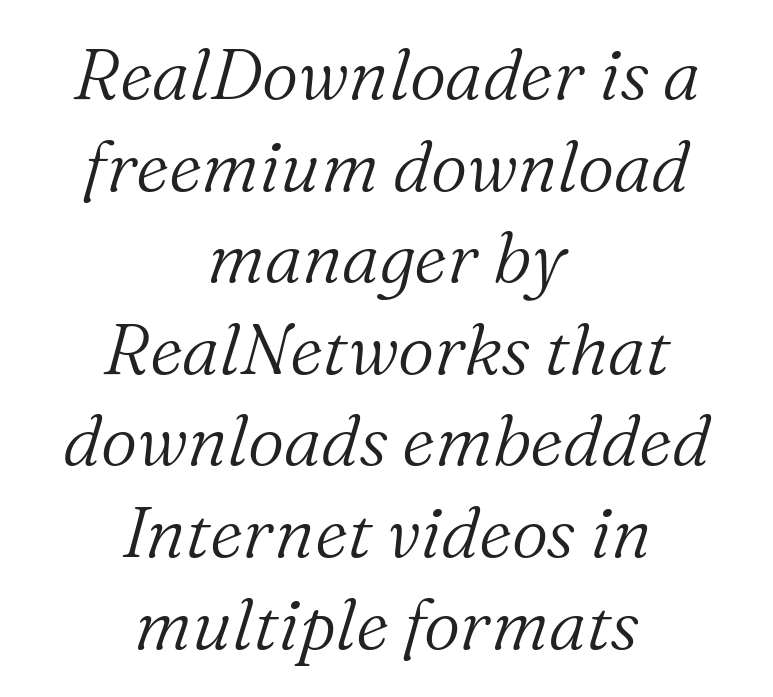
Each word holds together tightly as a unit, with standard inter-letter gaps. The paragraph shown floats in the horizontal middle. The characters display serif detailing at their extremities. Weight class: somewhere from thin through regular. In terms of leading, this rendering sits right in the middle. The rendering applies a slant to the glyphs.
